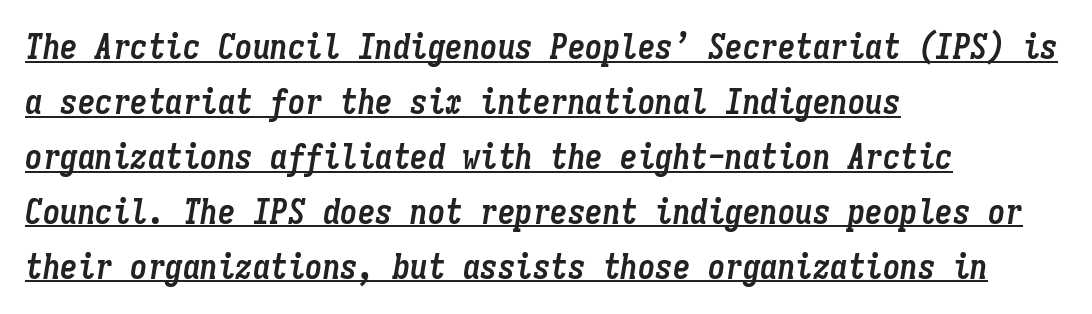
Q: Is the text bold? A: Yes.
Q: Is the text italic (slanted)? A: Yes, it leans right by about 9 degrees.
Q: Is the text underlined? A: Yes.
Q: How is the paragraph aligned? A: Left-aligned.
Q: Is the spacing between letters normal or unusually wide? A: Normal.
Q: Is the spacing between lines tight, normal or loose? A: Normal.
Q: Width (condensed, normal, or wide)? A: Condensed.
Q: Stroke contrast? A: Low.
Q: x-height? A: Medium.
Q: Monospaced? A: Yes.
